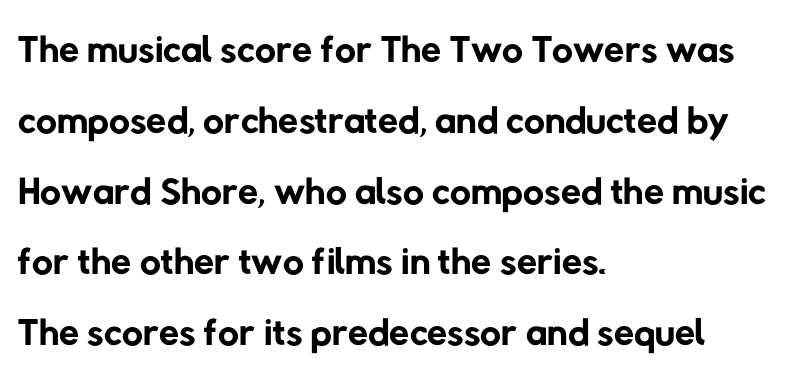
{"serif": "no", "bold": "no", "weight": "regular", "width": "normal", "stroke_contrast": "low", "x_height": "medium", "monospaced": "no", "underline": "no", "align": "left", "line_spacing_ratio": 1.22, "letter_spacing": "normal", "letter_spacing_em": 0.0, "glyph_px": 58}
